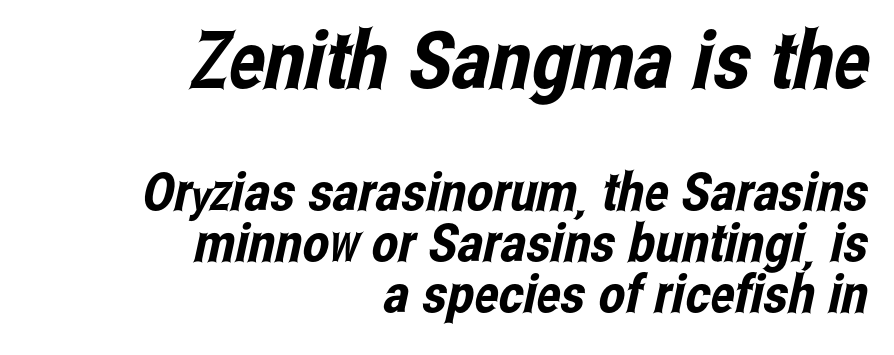
The image shows 80 px condensed sans-serif type; set right-aligned, tight line spacing (0.97x), normal letter spacing, not underlined; the first (top) block is 1.51x larger; low stroke contrast and a medium x-height.
